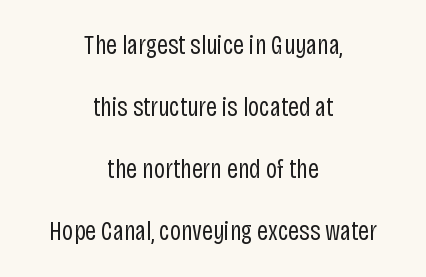
The image shows 27 px text type, upright; set centered, loose line spacing (2.3x), normal letter spacing, not underlined.
